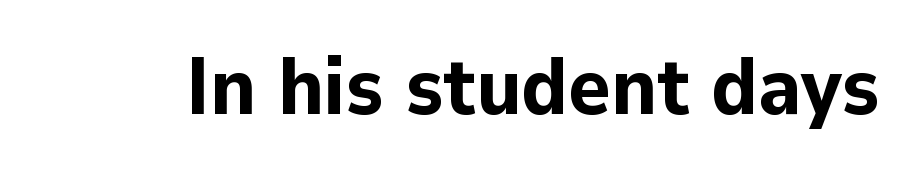
{"serif": "no", "italic": "no", "bold": "yes", "weight": "bold", "width": "normal", "stroke_contrast": "low", "x_height": "medium", "monospaced": "no", "underline": "no", "letter_spacing": "normal", "letter_spacing_em": 0.0, "glyph_px": 80}
